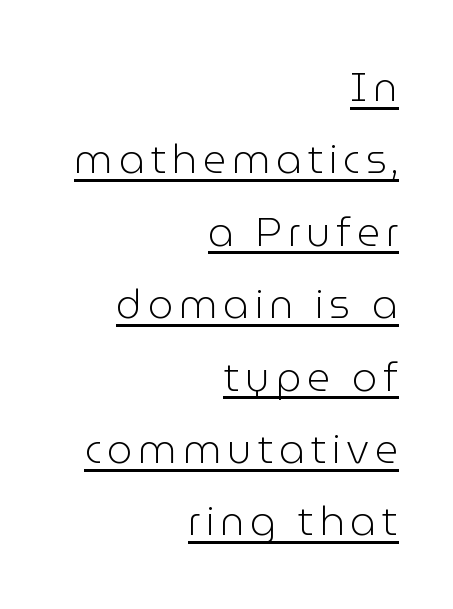
{"serif": "no", "italic": "no", "bold": "no", "weight": "light", "width": "normal", "stroke_contrast": "low", "x_height": "medium", "monospaced": "no", "underline": "yes", "align": "right", "line_spacing_ratio": 1.81, "glyph_px": 40}
